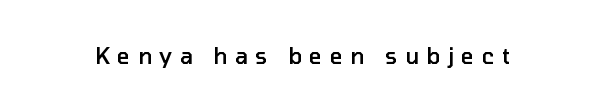
Q: Is the text bold? A: Semi-bold.
Q: Is the text italic (slanted)? A: No, it is upright.
Q: Is the text underlined? A: No.
Q: Is the spacing between letters normal or unusually wide? A: Unusually wide.
